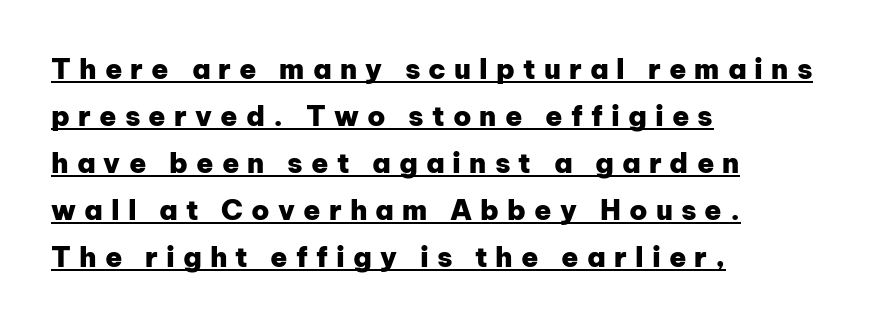
Q: Is the text bold? A: Yes.
Q: Is the text italic (slanted)? A: No, it is upright.
Q: Is the typeface a serif or a sans-serif typeface? A: Sans-serif.
Q: Is the text underlined? A: Yes.
Q: How is the paragraph aligned? A: Left-aligned.
Q: Is the spacing between letters normal or unusually wide? A: Unusually wide.
Q: Is the spacing between lines tight, normal or loose? A: Normal.
Q: Width (condensed, normal, or wide)? A: Normal.
Q: Stroke contrast? A: Low.
Q: x-height? A: Medium.
Q: Monospaced? A: No.
